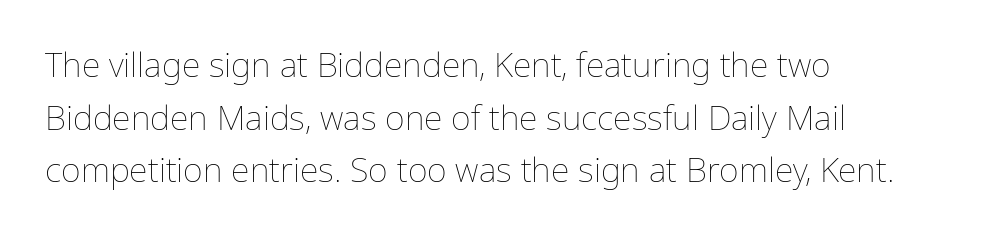
{"italic": "no", "bold": "no", "weight": "thin", "width": "normal", "stroke_contrast": "low", "x_height": "medium", "monospaced": "no", "underline": "no", "align": "left", "line_spacing": "normal", "line_spacing_ratio": 1.55, "letter_spacing": "normal", "letter_spacing_em": 0.0, "glyph_px": 34}
